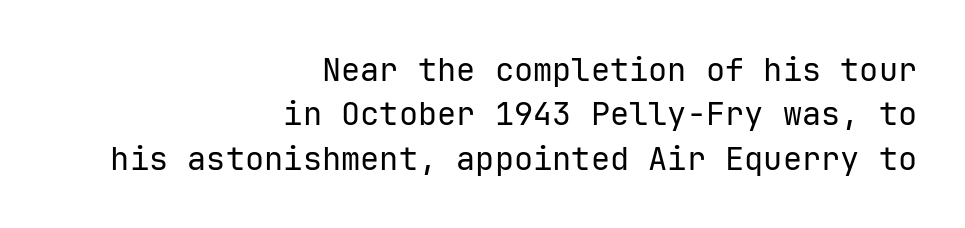
The image shows 32 px regular-weight sans-serif type, upright, monospaced; set right-aligned, normal line spacing (1.39x), normal letter spacing, not underlined; low stroke contrast and a medium x-height.
